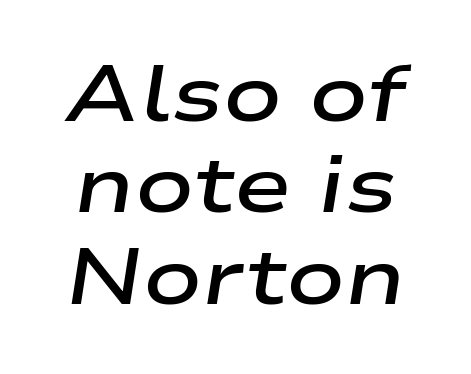
{"italic": "yes", "lean": "right", "slant_degrees": 9, "bold": "semi", "weight": "semibold", "width": "wide", "stroke_contrast": "low", "x_height": "medium", "monospaced": "no", "underline": "no", "line_spacing_ratio": 1.17, "letter_spacing": "normal", "letter_spacing_em": 0.0, "glyph_px": 78}
